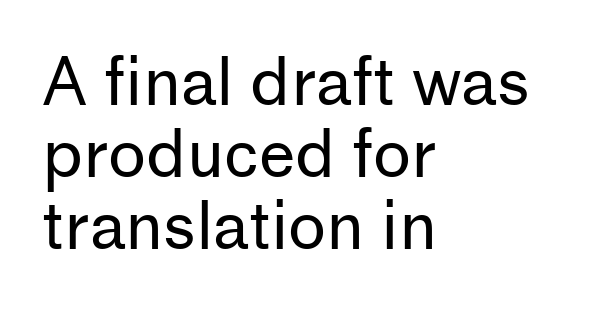
{"serif": "no", "italic": "no", "bold": "no", "weight": "regular", "width": "normal", "stroke_contrast": "low", "x_height": "medium", "monospaced": "no", "underline": "no", "align": "left", "line_spacing": "tight", "line_spacing_ratio": 1.11, "letter_spacing": "normal", "letter_spacing_em": 0.0, "glyph_px": 65}
